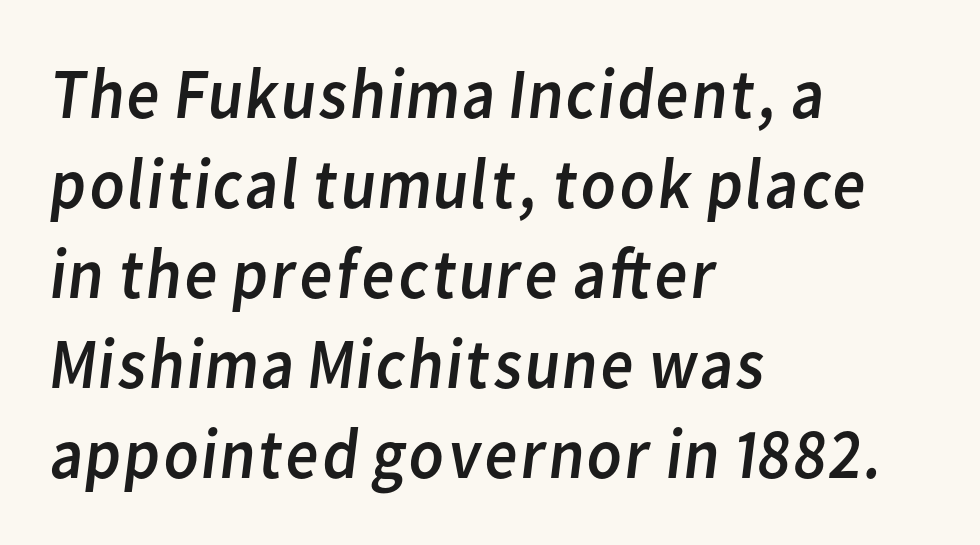
Q: Is the text bold? A: No.
Q: Is the typeface a serif or a sans-serif typeface? A: Sans-serif.
Q: Is the text underlined? A: No.
Q: How is the paragraph aligned? A: Left-aligned.
Q: Is the spacing between letters normal or unusually wide? A: Normal.
Q: Is the spacing between lines tight, normal or loose? A: Normal.
Q: Width (condensed, normal, or wide)? A: Normal.
Q: Stroke contrast? A: Low.
Q: x-height? A: Medium.
Q: Monospaced? A: No.
